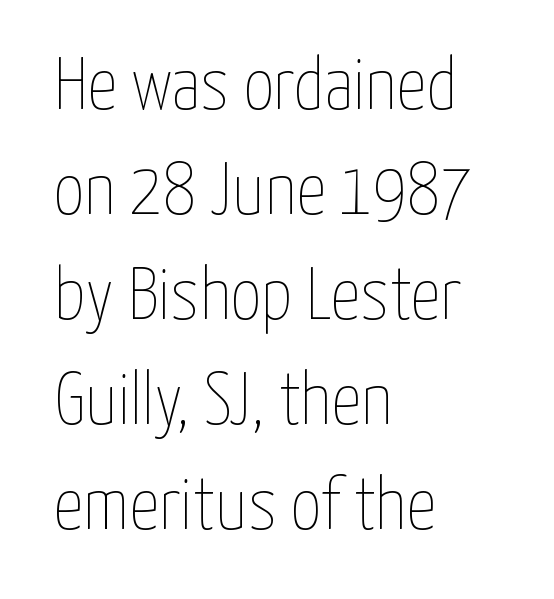
Each row of text sits above clean, open space. This rendering leaves character spacing at its baseline value. The characters are drawn with everyday or finer stroke widths. Proportional: the letters do not fall into vertical columns. Honestly, the row spacing looks completely unremarkable. Does the lettering tilt? It doesn't — this is upright.
